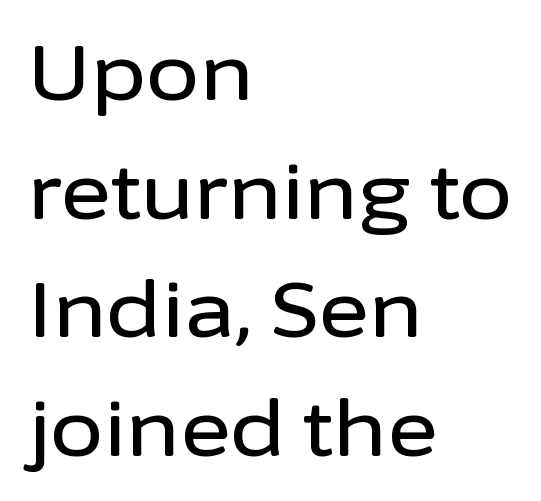
{"serif": "no", "italic": "no", "width": "normal", "stroke_contrast": "low", "x_height": "medium", "monospaced": "no", "underline": "no", "align": "left", "line_spacing": "normal", "line_spacing_ratio": 1.54, "letter_spacing": "normal", "letter_spacing_em": 0.0, "glyph_px": 77}
